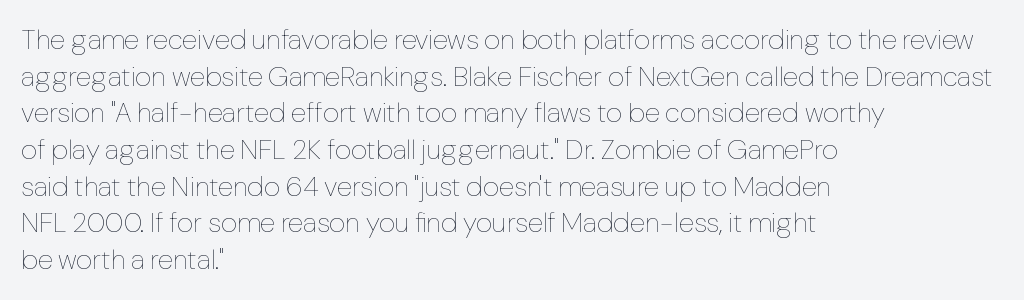
{"italic": "no", "bold": "no", "weight": "thin", "width": "normal", "stroke_contrast": "low", "x_height": "medium", "monospaced": "no", "underline": "no", "align": "left", "line_spacing": "normal", "line_spacing_ratio": 1.31, "letter_spacing": "normal", "letter_spacing_em": 0.0, "glyph_px": 28}
